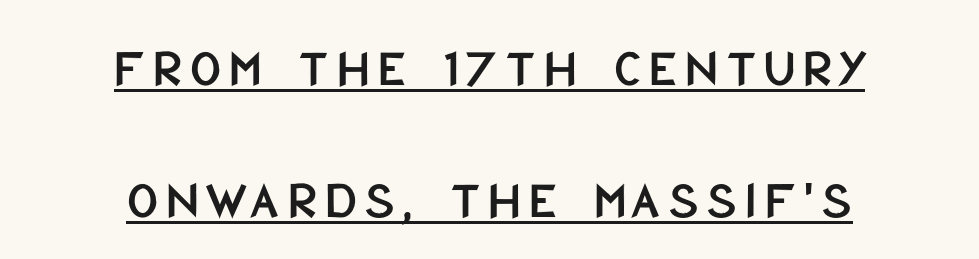
Decoration check: the copy is underlined. The passage shown stacks its lines with a broad gap. Characters remain perfectly vertical along every line. The letters advance in unequal steps, a hallmark of proportional type. Grotesque or geometric, the face here clearly has no serifs. The compositor balanced each line on the midline.
